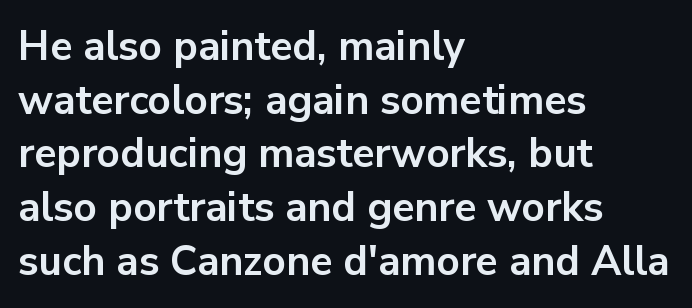
{"serif": "no", "italic": "no", "bold": "yes", "weight": "bold", "width": "normal", "stroke_contrast": "low", "x_height": "medium", "monospaced": "no", "underline": "no", "align": "left", "line_spacing": "normal", "line_spacing_ratio": 1.31, "letter_spacing": "normal", "letter_spacing_em": 0.0, "glyph_px": 41}
